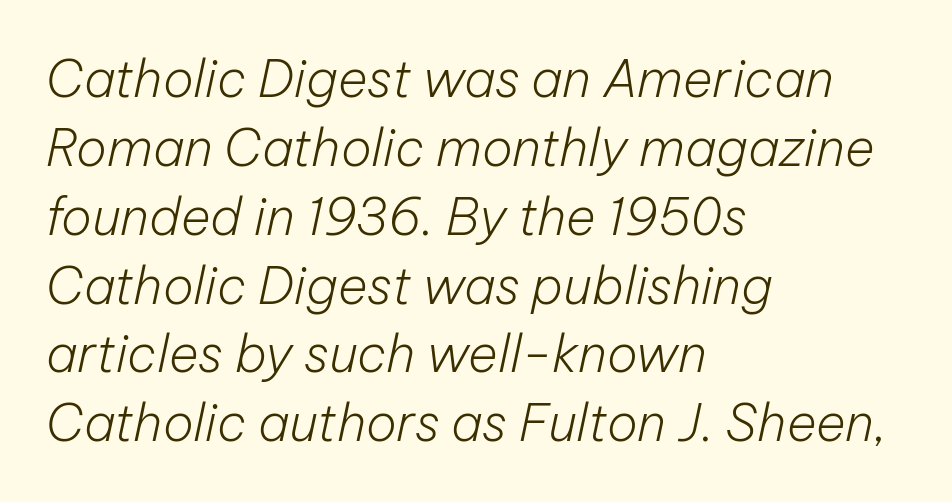
{"italic": "yes", "lean": "right", "slant_degrees": 12, "bold": "no", "weight": "light", "width": "normal", "stroke_contrast": "low", "x_height": "medium", "monospaced": "no", "underline": "no", "align": "left", "line_spacing": "normal", "line_spacing_ratio": 1.35, "letter_spacing": "normal", "letter_spacing_em": 0.0, "glyph_px": 51}
